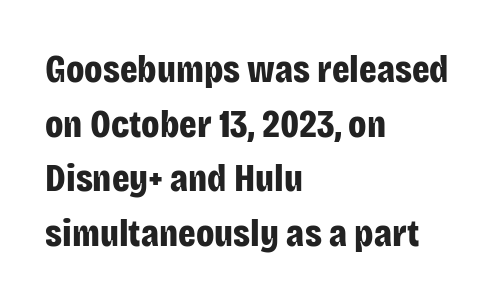
Q: Is the text bold? A: Yes.
Q: Is the text italic (slanted)? A: No, it is upright.
Q: Is the typeface a serif or a sans-serif typeface? A: Sans-serif.
Q: Is the text underlined? A: No.
Q: How is the paragraph aligned? A: Left-aligned.
Q: Is the spacing between letters normal or unusually wide? A: Normal.
Q: Is the spacing between lines tight, normal or loose? A: Normal.
Q: Width (condensed, normal, or wide)? A: Condensed.
Q: Stroke contrast? A: Low.
Q: x-height? A: Large.
Q: Monospaced? A: No.
